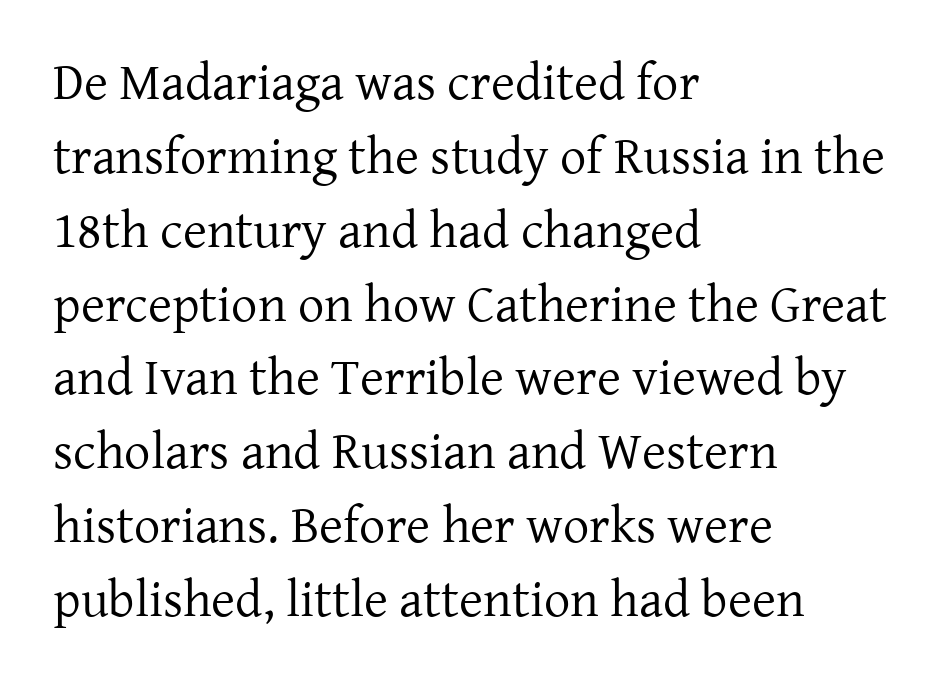
{"serif": "yes", "italic": "no", "bold": "no", "weight": "regular", "width": "normal", "stroke_contrast": "low", "x_height": "medium", "monospaced": "no", "underline": "no", "align": "left", "line_spacing": "normal", "line_spacing_ratio": 1.42, "letter_spacing": "normal", "letter_spacing_em": 0.0, "glyph_px": 52}
